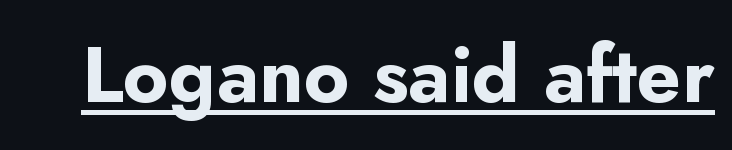
{"serif": "no", "italic": "no", "bold": "yes", "weight": "bold", "width": "normal", "stroke_contrast": "low", "x_height": "small", "monospaced": "no", "underline": "yes", "letter_spacing": "normal", "letter_spacing_em": 0.0, "glyph_px": 78}
